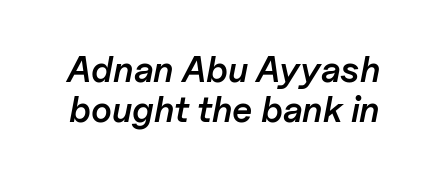
Q: Is the text bold? A: Semi-bold.
Q: Is the text italic (slanted)? A: Yes, it leans right by about 11 degrees.
Q: Is the text underlined? A: No.
Q: Is the spacing between letters normal or unusually wide? A: Normal.
Q: Is the spacing between lines tight, normal or loose? A: Tight.
Q: Width (condensed, normal, or wide)? A: Normal.
Q: Stroke contrast? A: Low.
Q: x-height? A: Medium.
Q: Monospaced? A: No.
